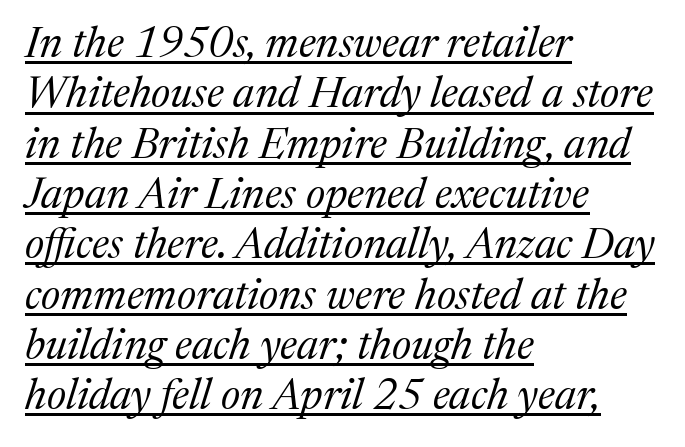
Q: Is the text bold? A: No.
Q: Is the text italic (slanted)? A: Yes, it leans right by about 17 degrees.
Q: Is the typeface a serif or a sans-serif typeface? A: Serif.
Q: Is the text underlined? A: Yes.
Q: How is the paragraph aligned? A: Left-aligned.
Q: Is the spacing between letters normal or unusually wide? A: Normal.
Q: Width (condensed, normal, or wide)? A: Normal.
Q: Stroke contrast? A: Medium.
Q: x-height? A: Medium.
Q: Monospaced? A: No.
